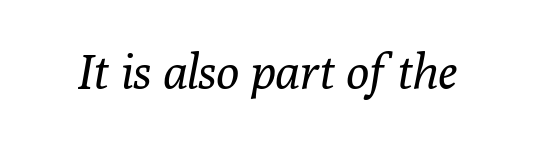
Q: Is the text bold? A: No.
Q: Is the text italic (slanted)? A: Yes, it leans right by about 10 degrees.
Q: Is the typeface a serif or a sans-serif typeface? A: Serif.
Q: Is the text underlined? A: No.
Q: Is the spacing between letters normal or unusually wide? A: Normal.
Q: Width (condensed, normal, or wide)? A: Normal.
Q: Stroke contrast? A: Low.
Q: x-height? A: Medium.
Q: Monospaced? A: No.
